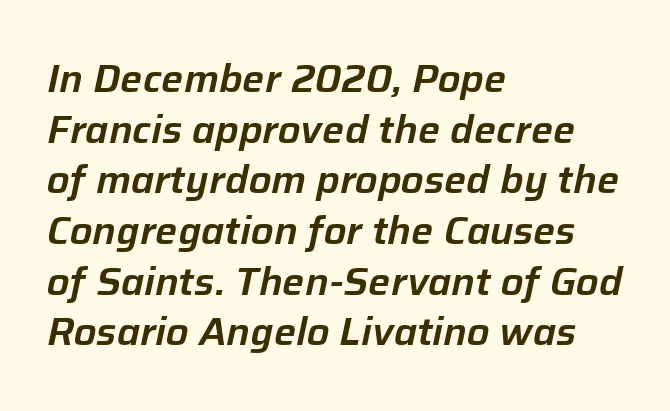
Q: Is the text italic (slanted)? A: Yes, it leans right by about 12 degrees.
Q: Is the text underlined? A: No.
Q: How is the paragraph aligned? A: Left-aligned.
Q: Is the spacing between letters normal or unusually wide? A: Normal.
Q: Is the spacing between lines tight, normal or loose? A: Normal.
Q: Width (condensed, normal, or wide)? A: Normal.
Q: Stroke contrast? A: Low.
Q: x-height? A: Medium.
Q: Monospaced? A: No.
